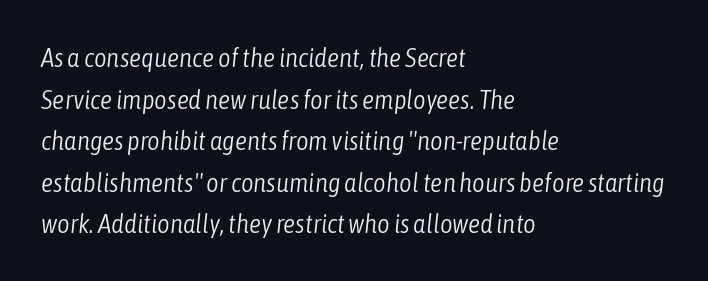
The image shows 27 px text type, italic (leaning right); set left-aligned, normal line spacing (1.54x), normal letter spacing, not underlined.
